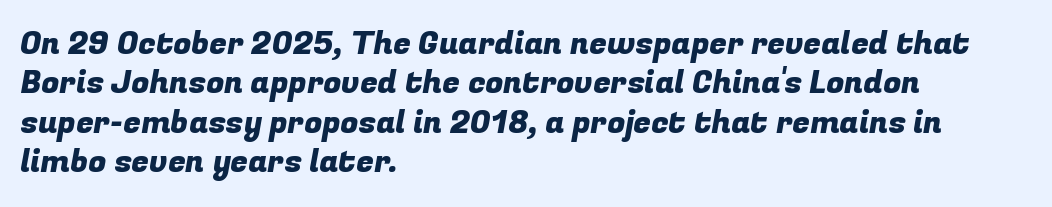
Typographically, this falls in the sans-serif category. The passage is arranged the way most books set body copy — flush left. Think of a printed novel: that variable character pitch is what you see here. You could call the tracking neutral — neither tight nor loose. Check under the words: just untouched page.
